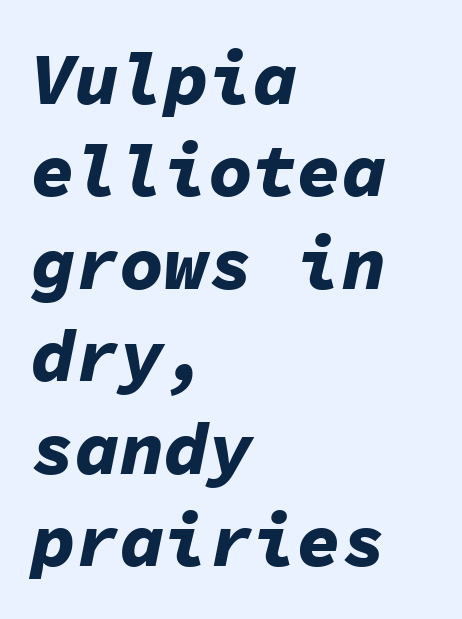
The image shows 74 px bold type, italic (leaning right), monospaced; set left-aligned, normal line spacing (1.25x), normal letter spacing, not underlined; low stroke contrast and a medium x-height.
